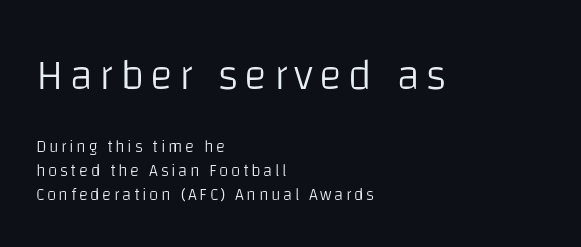
{"serif": "no", "italic": "no", "bold": "no", "weight": "light", "width": "normal", "stroke_contrast": "low", "x_height": "large", "monospaced": "no", "underline": "no", "align": "left", "line_spacing": "normal", "line_spacing_ratio": 1.41, "larger_block": "first", "size_ratio": 2.53, "glyph_px": 43}
